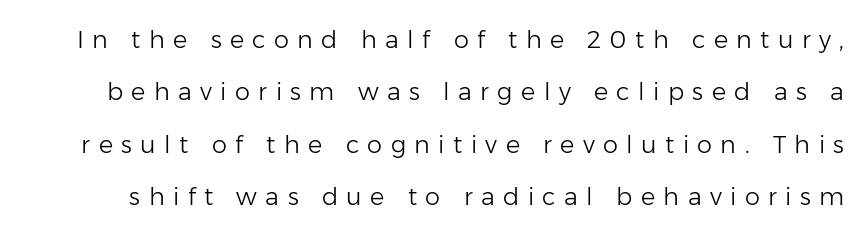
Notice how the stems are strictly vertical — no italics here. Type without underlining. Successive baselines arrive slowly, with a big drop between each. This sample uses expanded letter spacing, leaving extra air between glyphs.
